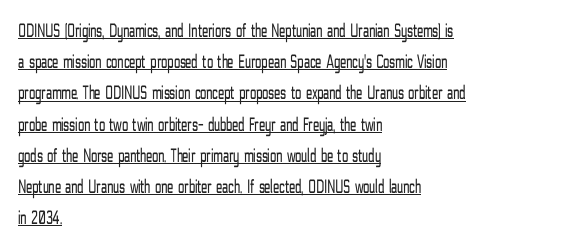
The weight tops out at a normal text grade. The paragraph has a hard left edge and a soft right edge. The leading is moderate, giving the passage an even texture. No italicization has been applied; the sample stays upright. Check the space under the baseline: a stroke is drawn there.
